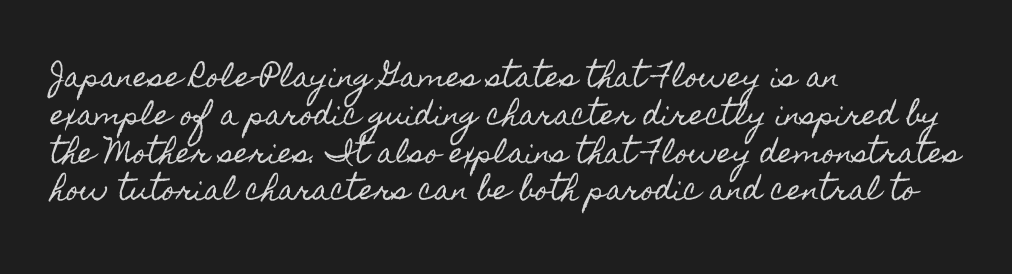
The image shows 27 px text type; set left-aligned, normal line spacing (1.4x), normal letter spacing, not underlined.
